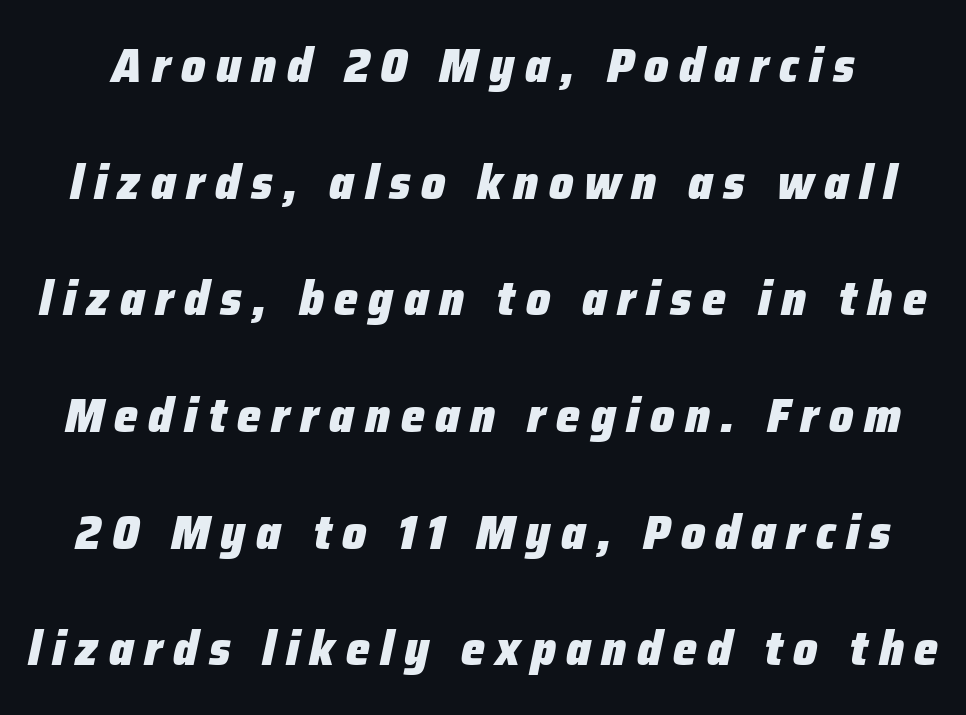
I'd describe the lettering as bold — thick and assertive. The line-height multiplier appears high, well above default. Check the space under the baseline: it is left empty. You can tell it's italic because the verticals aren't actually vertical. You could not count columns in this text — the font is proportionally spaced. Between one letter and the next there's a generous, obvious gap.
